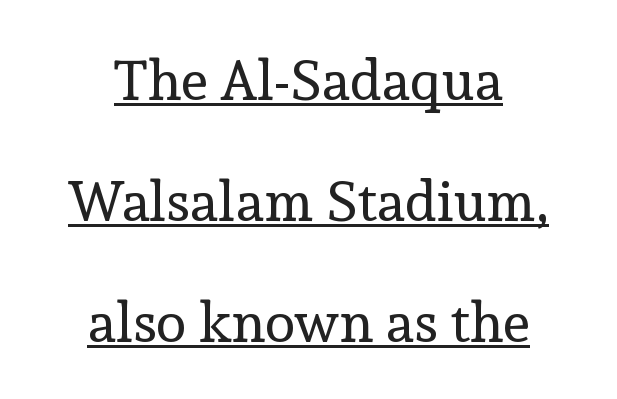
The image shows 56 px regular-weight serif type, upright; set centered, loose line spacing (2.16x), normal letter spacing, underlined; a medium x-height.
